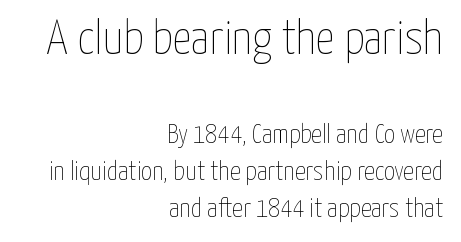
In CSS terms this would be text-align: right. The rendering keeps characters at their native spacing. Caption: face not bold, strokes unweighted. The passage shown is typed in a proportional face where columns would drift. Leading matches the norm, producing a regular column. Type size steps down from the first block to the second.
